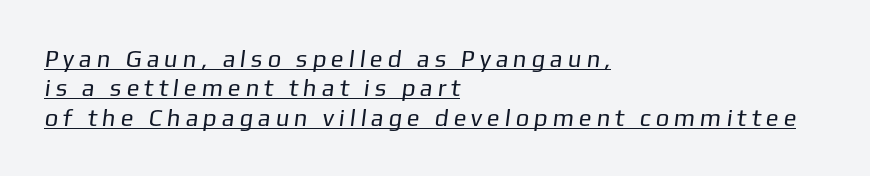
Glance below the letters and you will spot a drawn line. Stem width sits at or under what a default text font uses. Does extra space separate the letters? Yes, quite a lot of it. These lines stack with their left ends in a neat column.
